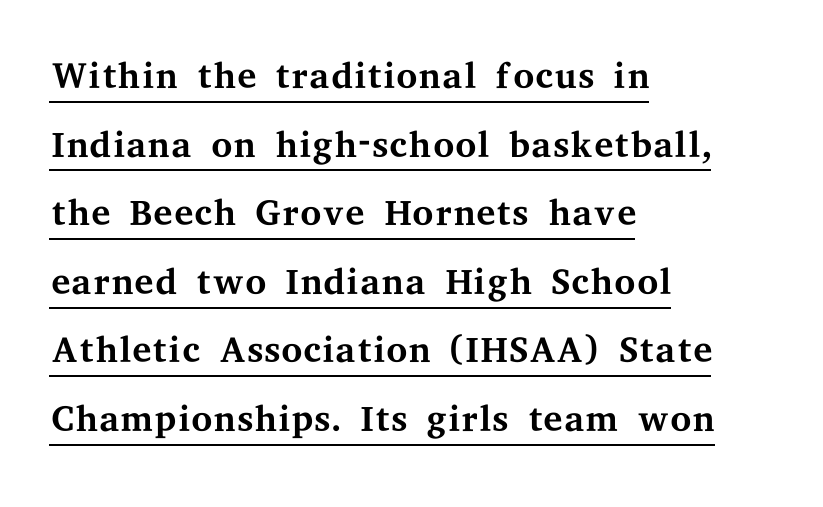
The letters sit at their default tracking, neither squeezed nor spread. Style check: upright. Compared with undecorated copy, this sample adds a rule below the words. Spacing verdict: proportional, widths tailored to each character.
